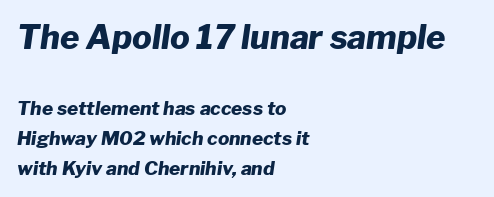
The image shows 33 px heavy type, italic (leaning right); set left-aligned, normal line spacing (1.58x), normal letter spacing, not underlined; the first (top) block is 1.74x larger; low stroke contrast and a medium x-height.
